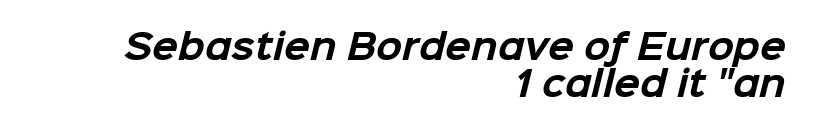
{"serif": "no", "bold": "yes", "weight": "bold", "width": "normal", "stroke_contrast": "low", "x_height": "medium", "monospaced": "no", "underline": "no", "align": "right", "line_spacing": "tight", "line_spacing_ratio": 1.09, "letter_spacing": "normal", "letter_spacing_em": 0.0, "glyph_px": 34}
